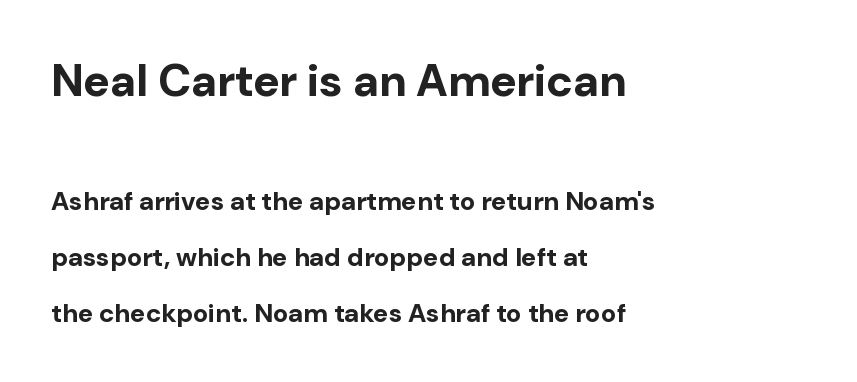
The image shows 45 px bold sans-serif type, upright; set left-aligned, loose line spacing (2.15x), normal letter spacing, not underlined; the first (top) block is 1.73x larger; low stroke contrast and a medium x-height.
